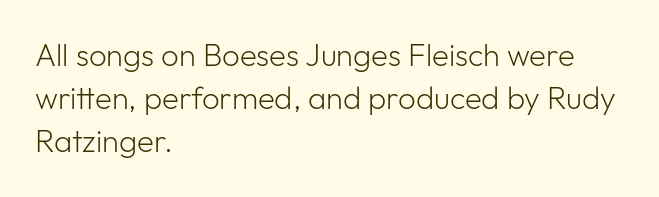
The passage is arranged the way most books set body copy — flush left. The typography opts for an upright posture over an oblique one. The letters look calm and open, with moderate or lighter stems. The specimen omits any rule beneath the text block's lines. These lines are composed in type without serifs. How are the letters spaced? Ordinarily, with no added tracking.
